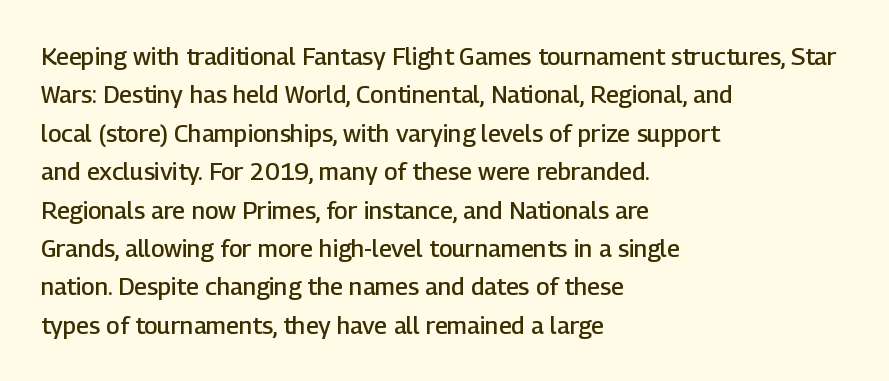
{"italic": "no", "bold": "semi", "underline": "no", "align": "left", "line_spacing": "normal", "line_spacing_ratio": 1.6, "letter_spacing": "normal", "letter_spacing_em": 0.0, "glyph_px": 24}
